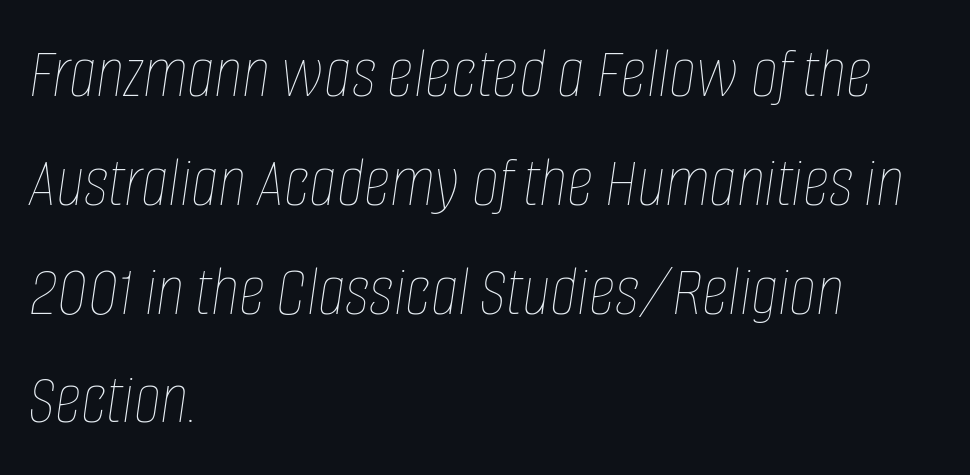
The image shows 74 px thin, condensed type, italic (leaning right); set left-aligned, normal line spacing (1.47x), normal letter spacing, not underlined; low stroke contrast and a large x-height.
